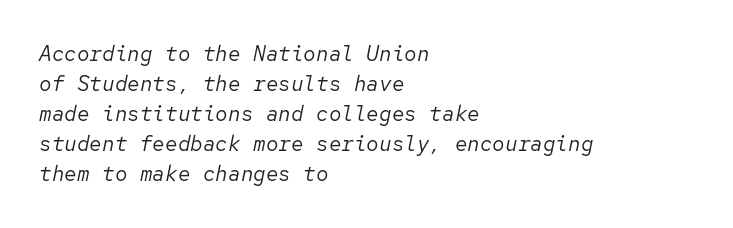
The image shows 21 px text type, italic (leaning right); set left-aligned, normal line spacing (1.43x), normal letter spacing, not underlined.
